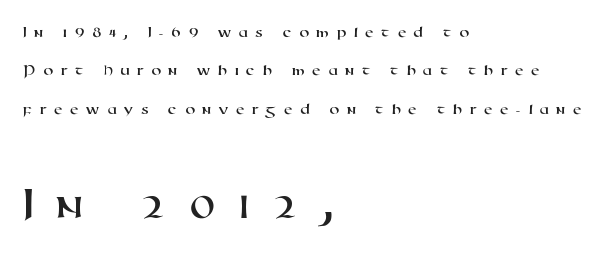
In terms of letterform style, serifs are entirely absent. A typesetter would call this proportional, since set widths differ per character. Size hierarchy here favors the trailing block over the leading one. This rendering widens character spacing well past its baseline value. Alignment: flush left.
